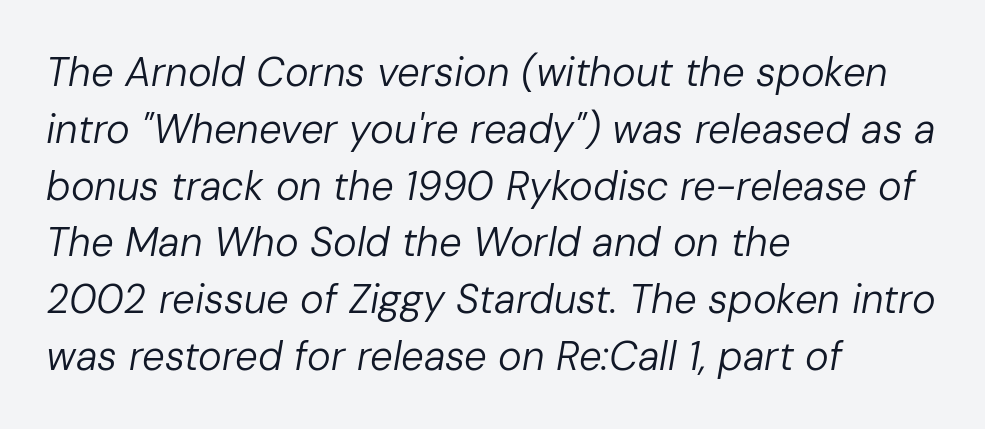
The rendering anchors every line to the left-hand side. Compared with a typical body face, this is equally light or lighter still. If you drew a line through each stem, it would be angled. Does the leading feel generous? No, just average. Students, note that the glyphs here touch the page at normal intervals. A typesetter would call this proportional, since set widths differ per character.
